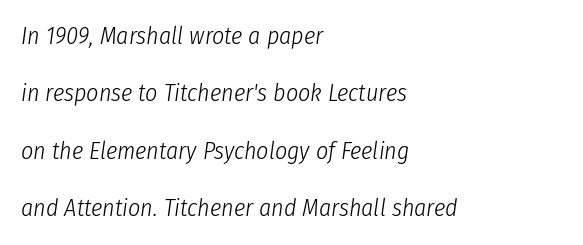
Q: Is the text bold? A: No.
Q: Is the text italic (slanted)? A: Yes, it leans right by about 8 degrees.
Q: Is the text underlined? A: No.
Q: How is the paragraph aligned? A: Left-aligned.
Q: Is the spacing between letters normal or unusually wide? A: Normal.
Q: Is the spacing between lines tight, normal or loose? A: Loose.
